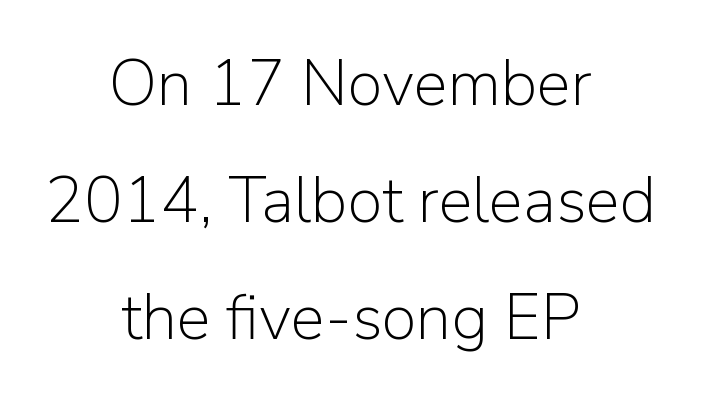
Q: Is the text bold? A: No.
Q: Is the text italic (slanted)? A: No, it is upright.
Q: Is the typeface a serif or a sans-serif typeface? A: Sans-serif.
Q: Is the text underlined? A: No.
Q: How is the paragraph aligned? A: Centered.
Q: Is the spacing between letters normal or unusually wide? A: Normal.
Q: Width (condensed, normal, or wide)? A: Normal.
Q: Stroke contrast? A: Low.
Q: x-height? A: Medium.
Q: Monospaced? A: No.
